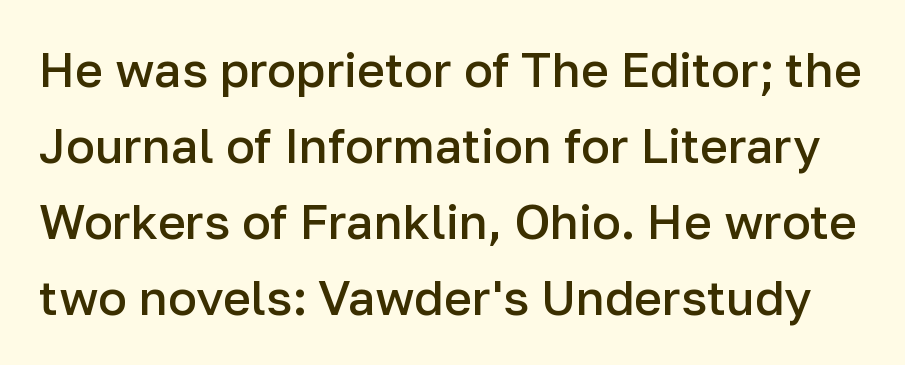
The image shows 48 px semibold sans-serif type, upright; set normal line spacing (1.58x), normal letter spacing, not underlined; low stroke contrast and a medium x-height.
